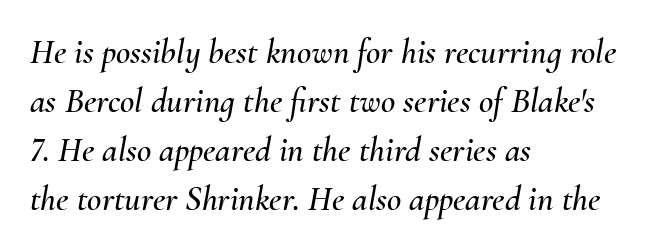
The image shows 35 px text type, italic (leaning right); set left-aligned, normal line spacing (1.4x), normal letter spacing, not underlined; medium stroke contrast and a small x-height.
